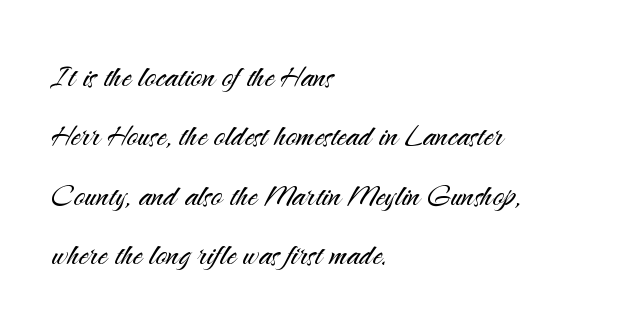
The image shows 38 px light sans-serif type; set left-aligned, normal line spacing (1.56x), normal letter spacing, not underlined; medium stroke contrast and a small x-height.
